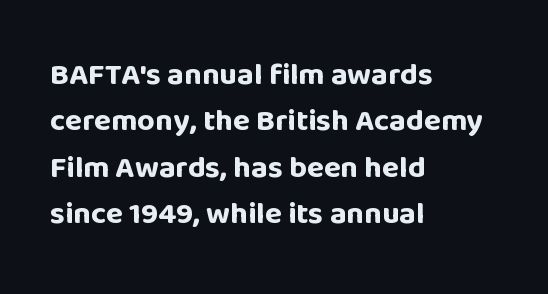
The image shows 31 px bold sans-serif type, upright; set left-aligned, normal line spacing (1.5x), normal letter spacing, not underlined; low stroke contrast and a large x-height.
